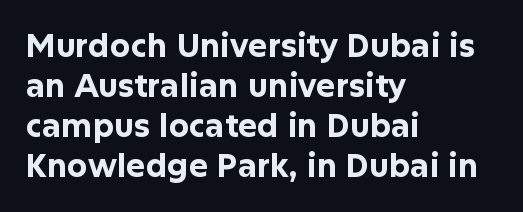
Q: Is the text bold? A: Yes.
Q: Is the text italic (slanted)? A: No, it is upright.
Q: Is the typeface a serif or a sans-serif typeface? A: Sans-serif.
Q: Is the text underlined? A: No.
Q: How is the paragraph aligned? A: Left-aligned.
Q: Is the spacing between letters normal or unusually wide? A: Normal.
Q: Is the spacing between lines tight, normal or loose? A: Normal.
Q: Width (condensed, normal, or wide)? A: Normal.
Q: Stroke contrast? A: Low.
Q: x-height? A: Medium.
Q: Monospaced? A: No.
